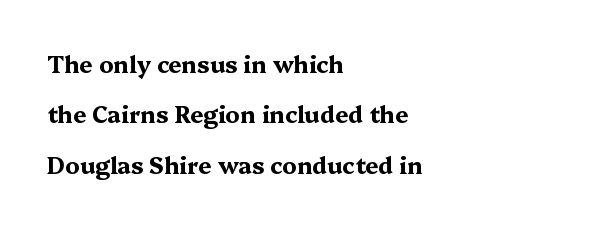
Q: Is the text bold? A: Yes.
Q: Is the text italic (slanted)? A: No, it is upright.
Q: Is the text underlined? A: No.
Q: How is the paragraph aligned? A: Left-aligned.
Q: Is the spacing between letters normal or unusually wide? A: Normal.
Q: Is the spacing between lines tight, normal or loose? A: Loose.
